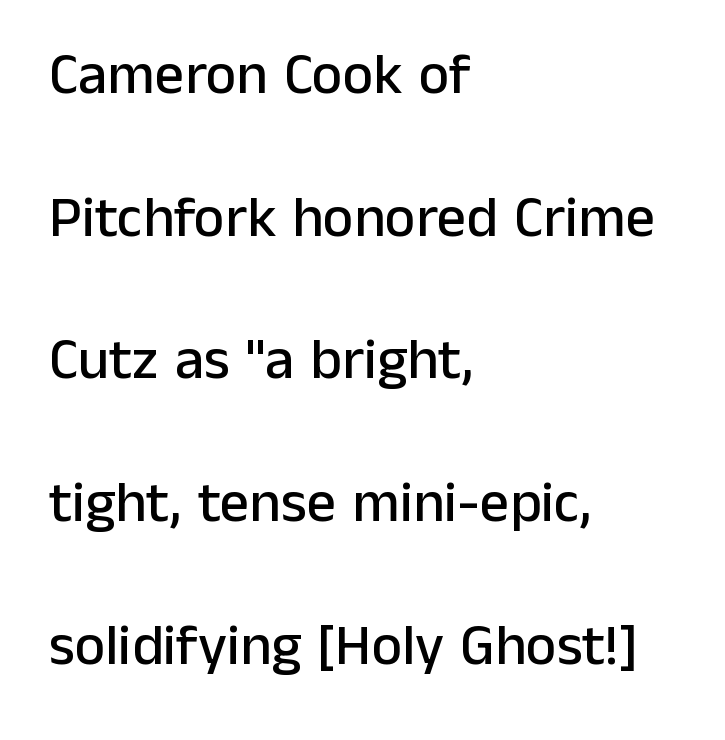
A typesetter would label this face a sans. If you measured baseline to baseline, you'd find a long distance. Compared with typical body copy, the letter spacing here is the same. Underline: absent.
